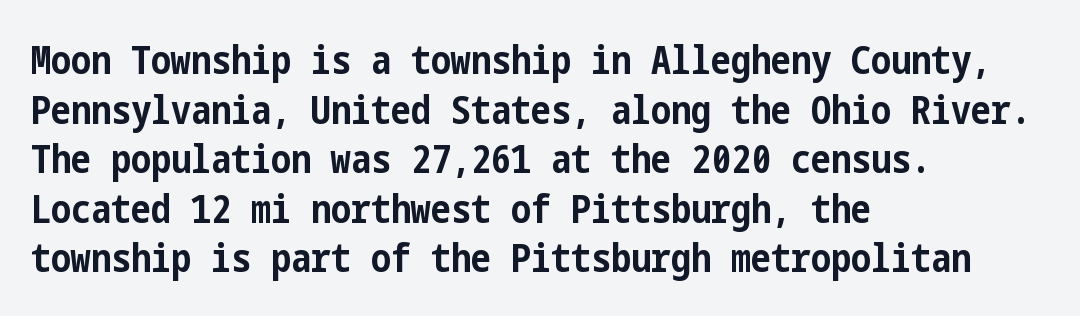
{"serif": "no", "italic": "no", "bold": "yes", "weight": "bold", "width": "condensed", "stroke_contrast": "low", "x_height": "medium", "underline": "no", "align": "left", "line_spacing_ratio": 1.24, "letter_spacing": "normal", "letter_spacing_em": 0.0, "glyph_px": 40}
